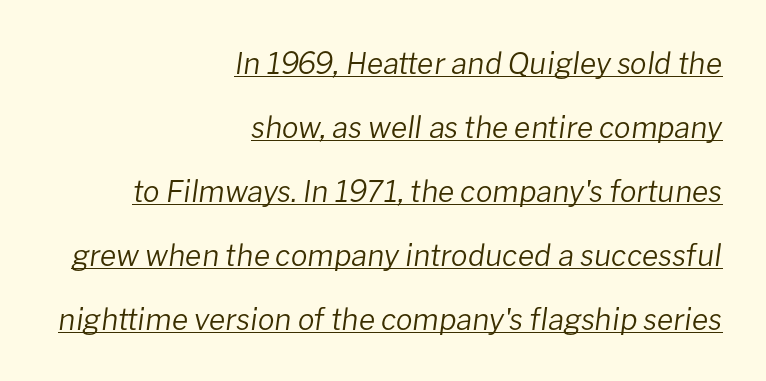
The image shows 30 px regular-weight type, italic (leaning right); set right-aligned, loose line spacing (2.13x), normal letter spacing, underlined; low stroke contrast and a medium x-height.
